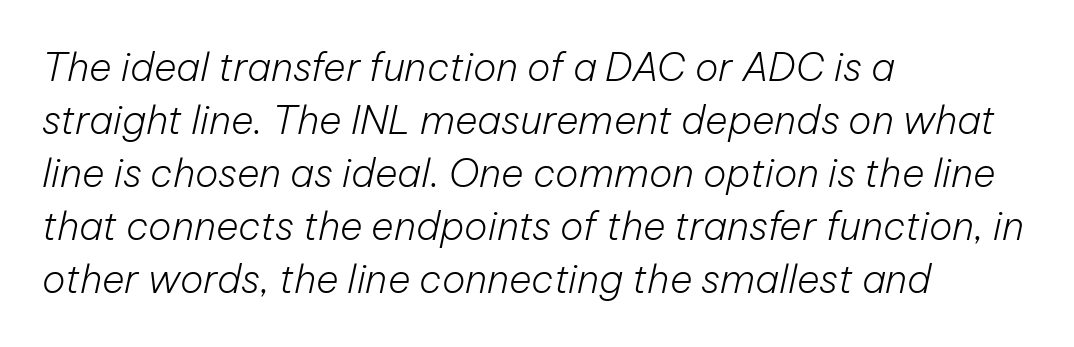
The ragged edge is on the right, which tells us the setting is flush left. Plain, unruled lines of type. Tracking here is standard; glyphs follow each other at the usual distance. Proportional: the letters do not fall into vertical columns. The axis of the letterforms is tilted away from vertical. The letters look calm and open, with moderate or lighter stems.
